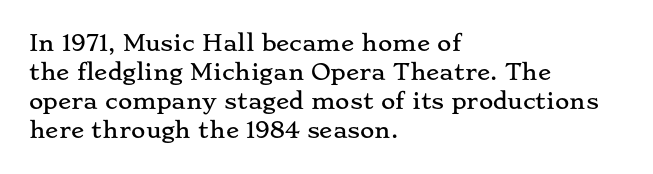
{"italic": "no", "underline": "no", "align": "left", "line_spacing": "normal", "line_spacing_ratio": 1.32, "letter_spacing": "normal", "letter_spacing_em": 0.0, "glyph_px": 22}
